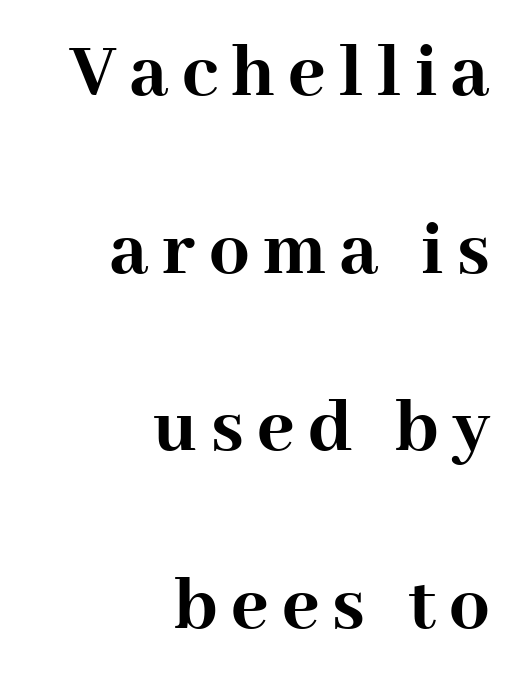
{"serif": "yes", "italic": "no", "bold": "yes", "weight": "semibold", "width": "normal", "stroke_contrast": "high", "x_height": "medium", "monospaced": "no", "underline": "no", "align": "right", "line_spacing": "loose", "line_spacing_ratio": 2.22, "glyph_px": 80}
